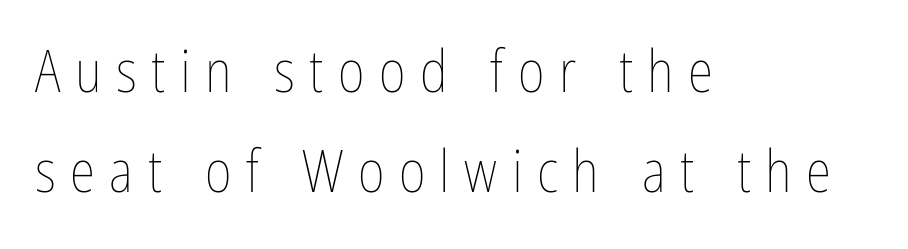
Every row of glyphs begins at an identical x-position on the left. A clean baseline with only descenders dipping below it. Do the characters align in a grid? No, the font is proportional. Each word looks stretched out because of the extra space between its letters.
